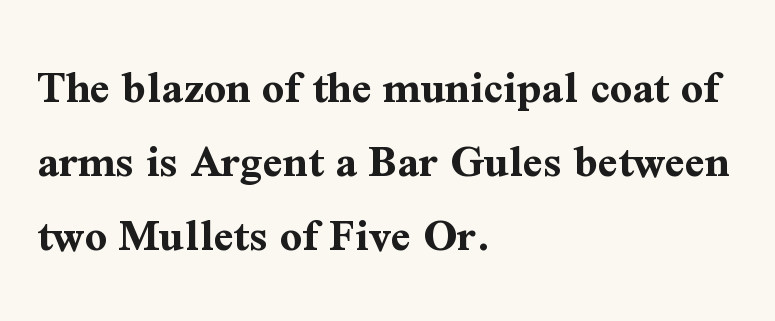
I'd call this a serif setting — the letters wear small feet. Students, note that the glyphs here touch the page at normal intervals. Quick note: not italic, upright. The letters are bold, with thick, heavy strokes. The letters advance in unequal steps, a hallmark of proportional type. Words float on clear page, feet unadorned.
